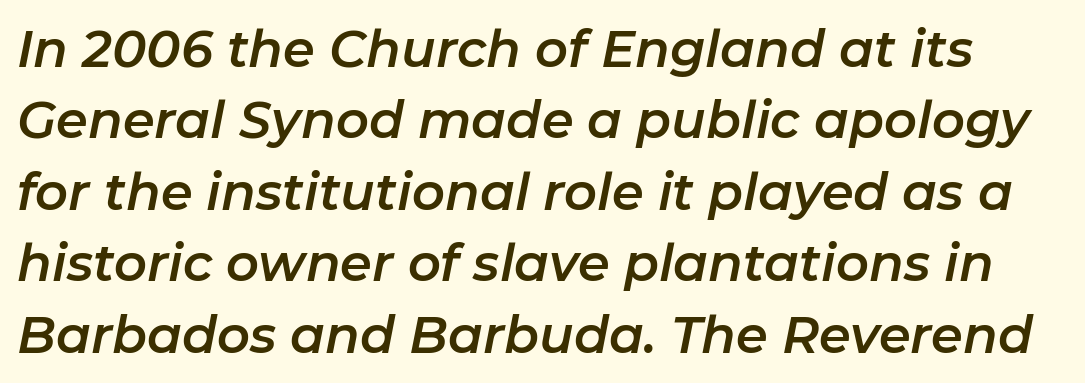
{"italic": "yes", "lean": "right", "slant_degrees": 11, "width": "normal", "stroke_contrast": "low", "x_height": "medium", "monospaced": "no", "underline": "no", "line_spacing": "normal", "line_spacing_ratio": 1.4, "letter_spacing": "normal", "letter_spacing_em": 0.0, "glyph_px": 51}
